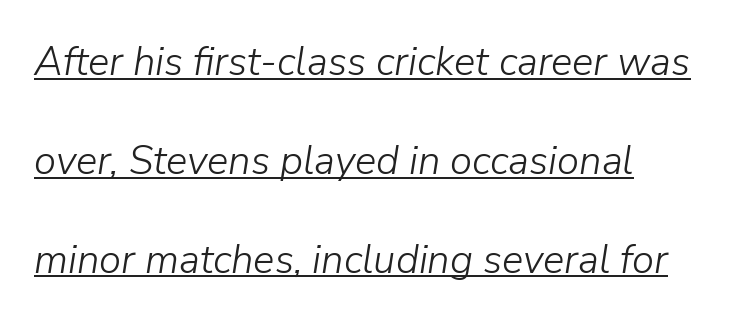
Looks like regular typesetting: each glyph gets only the width it needs. In terms of leading, this rendering errs on the spacious side. Caption: lettering with a line underneath. Where is the straight margin? On the left. The glyphs look as if they've been sheared to an angle.
